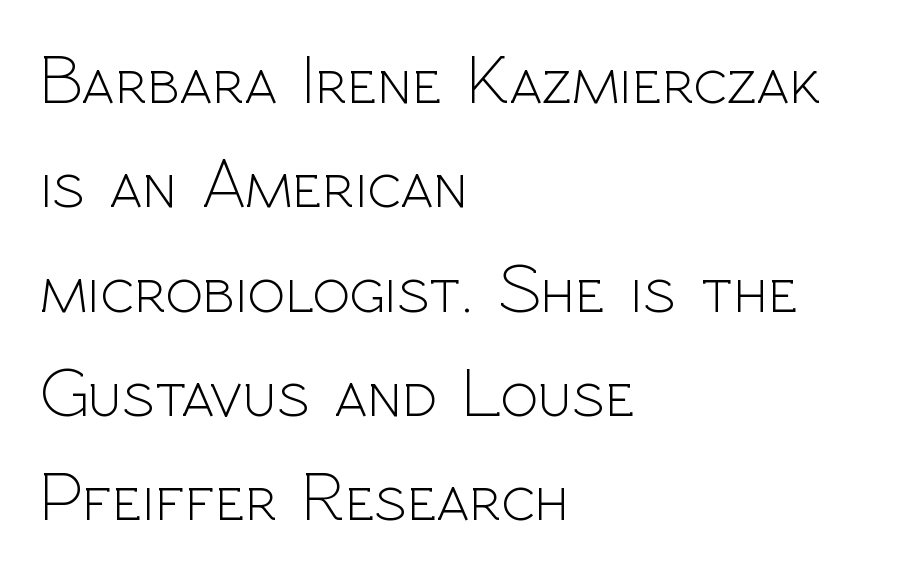
The face used here is proportionally spaced, like ordinary book or web type. The typesetting does not lean heavy: it is not bold. Compared with a centered layout, this one pins lines to the left instead. Nobody drew a line under any word here. The font's upright variant was chosen for this text. Check where the strokes stop: nothing finishes them off — pure sans.
